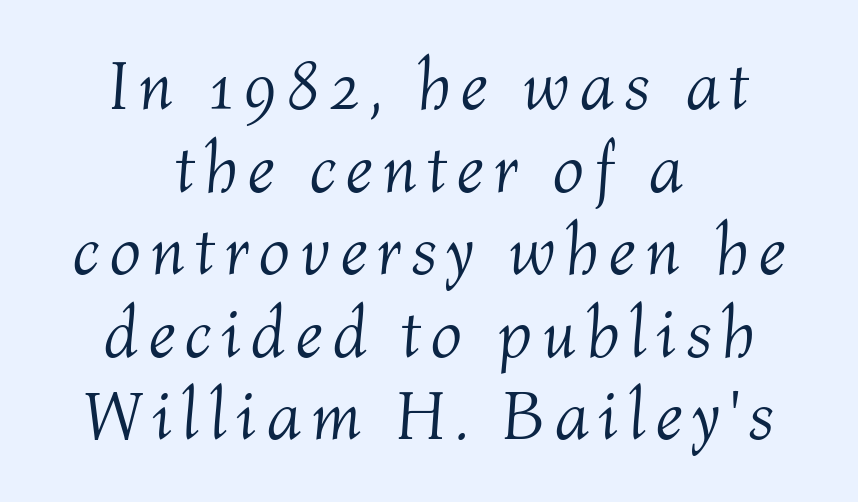
The space beneath each line is pristine and unruled. The specimen reads as italic at a glance. Do the characters align in a grid? No, the font is proportional. Unbolded letterforms with no extra heft. Reading down the block, each line starts at a different indent, mirrored at its end.
